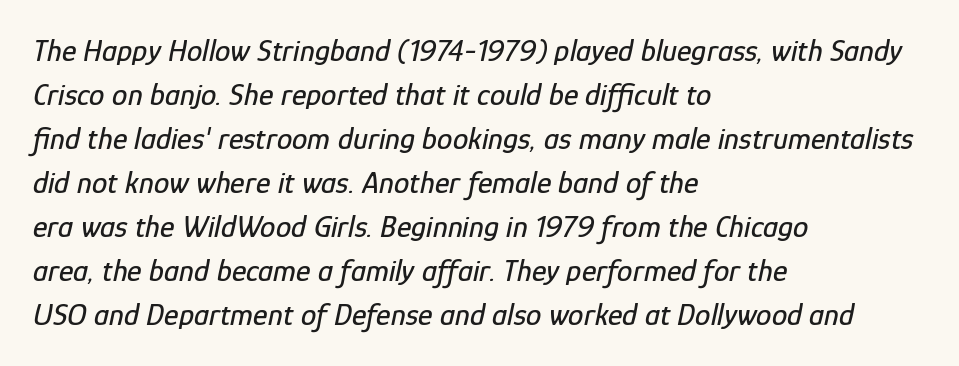
Q: Is the text italic (slanted)? A: Yes, it leans right by about 12 degrees.
Q: Is the text underlined? A: No.
Q: How is the paragraph aligned? A: Left-aligned.
Q: Is the spacing between letters normal or unusually wide? A: Normal.
Q: Is the spacing between lines tight, normal or loose? A: Normal.
Q: Width (condensed, normal, or wide)? A: Condensed.
Q: Stroke contrast? A: Low.
Q: x-height? A: Medium.
Q: Monospaced? A: No.
